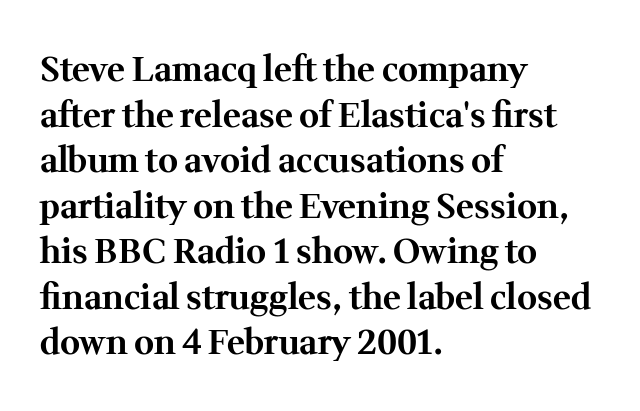
The passage shown is typed in a proportional face where columns would drift. Observe the ordinary spacing: letters are neighbours, not strangers. Line beginnings align vertically; line endings do not. Note: serifs present on the glyphs. The glyphs are unaccompanied by any horizontal stroke below them.
